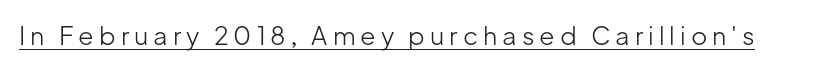
{"italic": "no", "bold": "no", "underline": "yes", "letter_spacing": "wide", "letter_spacing_em": 0.2, "glyph_px": 25}
